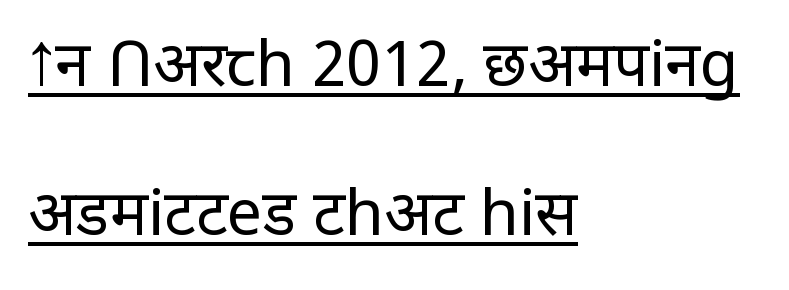
The image shows 63 px regular-weight sans-serif type, upright; set left-aligned, loose line spacing (2.37x), normal letter spacing, underlined; low stroke contrast and a large x-height.
